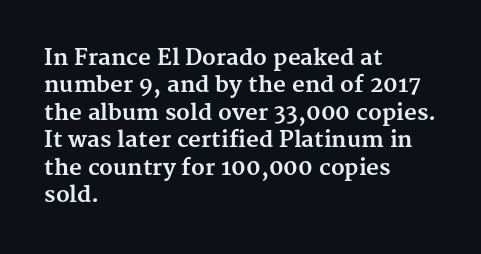
The image shows 22 px bold type, upright; set left-aligned, normal line spacing (1.25x), normal letter spacing, not underlined.
